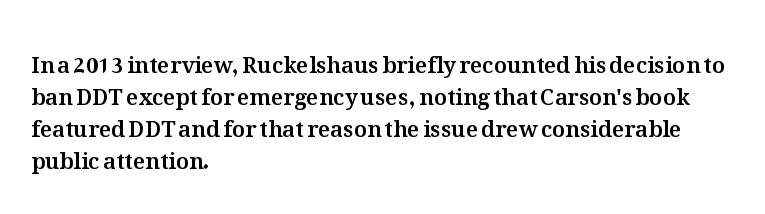
Q: Is the text italic (slanted)? A: No, it is upright.
Q: Is the text underlined? A: No.
Q: How is the paragraph aligned? A: Left-aligned.
Q: Is the spacing between letters normal or unusually wide? A: Normal.
Q: Is the spacing between lines tight, normal or loose? A: Normal.
